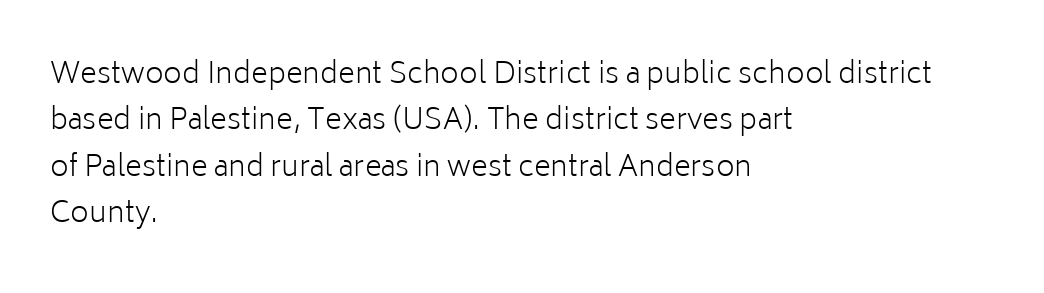
{"serif": "no", "italic": "no", "bold": "no", "weight": "light", "width": "normal", "stroke_contrast": "low", "x_height": "medium", "monospaced": "no", "underline": "no", "align": "left", "line_spacing": "normal", "line_spacing_ratio": 1.6, "letter_spacing": "normal", "letter_spacing_em": 0.0, "glyph_px": 29}
